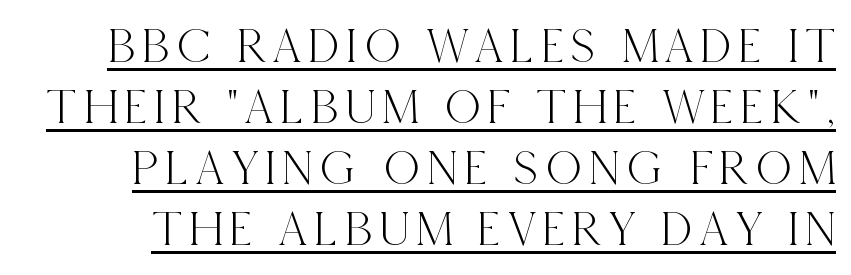
{"serif": "yes", "italic": "no", "width": "condensed", "x_height": "large", "monospaced": "no", "underline": "yes", "line_spacing_ratio": 1.22, "glyph_px": 50}
